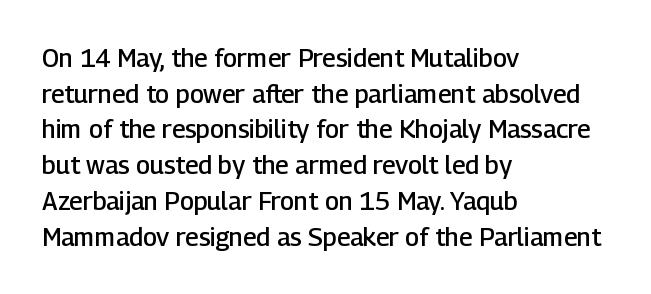
The image shows 25 px text type, upright; set left-aligned, normal line spacing (1.43x), normal letter spacing, not underlined.
